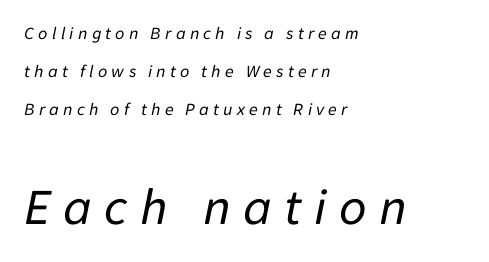
Q: Is the text bold? A: No.
Q: Is the text italic (slanted)? A: Yes, it leans right by about 11 degrees.
Q: Is the text underlined? A: No.
Q: How is the paragraph aligned? A: Left-aligned.
Q: Is the spacing between letters normal or unusually wide? A: Unusually wide.
Q: Is the spacing between lines tight, normal or loose? A: Loose.
Q: Which block of text is set in a larger size, the first (top) or the second (bottom)? A: The second (bottom) one.
Q: Width (condensed, normal, or wide)? A: Normal.
Q: Stroke contrast? A: Low.
Q: x-height? A: Medium.
Q: Monospaced? A: No.
